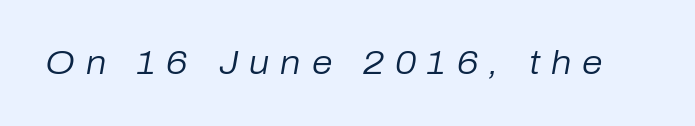
The strip under each line holds only bare page. Letter spacing: wide. Character widths vary here, with narrow letters taking less room than wide ones. There's an unmistakable incline to the writing here. Is the type heavy? It reads as light-to-regular instead.
